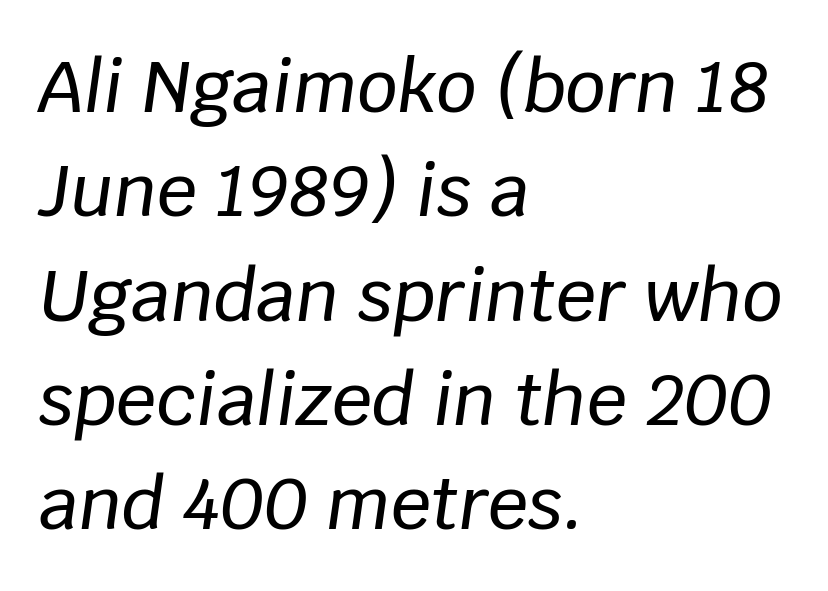
Tracking value appears to be zero — textbook default spacing. This sample keeps an unexceptional amount of space between lines. This rendering uses left alignment, leaving the right contour irregular. You can tell it's italic because the verticals aren't actually vertical.
